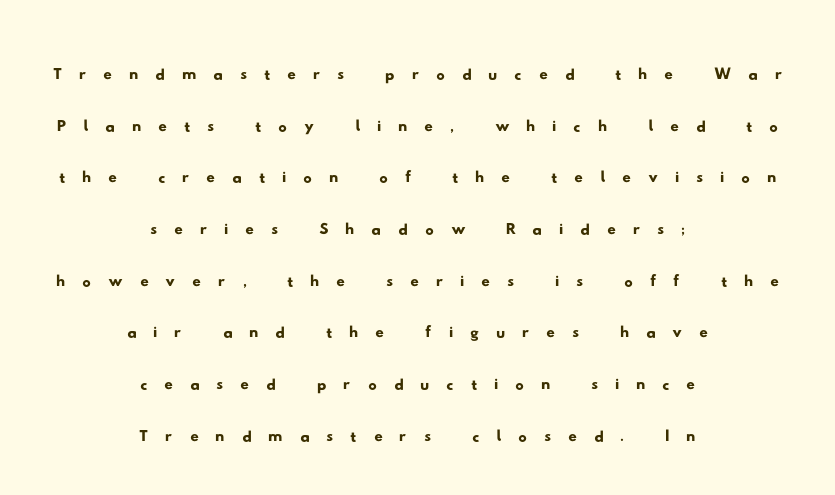
{"serif": "no", "width": "wide", "stroke_contrast": "low", "x_height": "small", "monospaced": "no", "underline": "no", "align": "center", "line_spacing_ratio": 1.23, "letter_spacing": "wide", "letter_spacing_em": 0.4, "glyph_px": 42}
